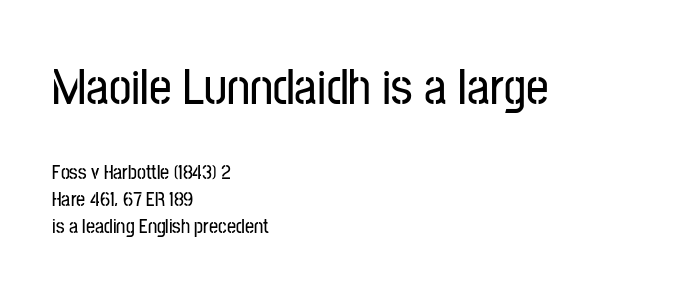
{"serif": "no", "italic": "no", "width": "condensed", "stroke_contrast": "low", "x_height": "medium", "monospaced": "no", "underline": "no", "align": "left", "line_spacing": "normal", "line_spacing_ratio": 1.33, "letter_spacing": "normal", "letter_spacing_em": 0.0, "larger_block": "first", "size_ratio": 2.5, "glyph_px": 50}
